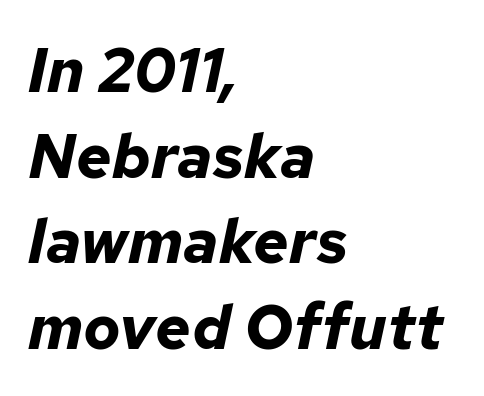
The image shows 62 px bold type, italic (leaning right); set left-aligned, normal line spacing (1.38x), normal letter spacing, not underlined; low stroke contrast and a medium x-height.
